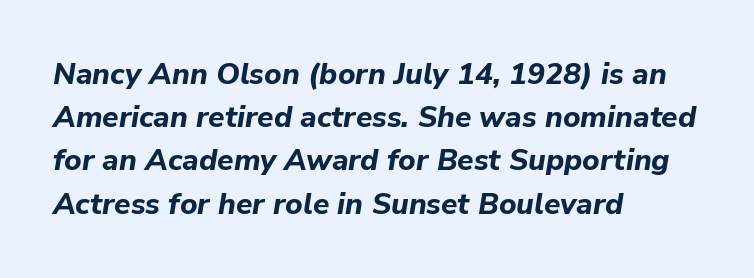
{"italic": "yes", "lean": "right", "slant_degrees": 9, "bold": "yes", "weight": "bold", "width": "normal", "stroke_contrast": "low", "x_height": "medium", "monospaced": "no", "underline": "no", "align": "left", "line_spacing": "normal", "line_spacing_ratio": 1.44, "letter_spacing": "normal", "letter_spacing_em": 0.0, "glyph_px": 30}
